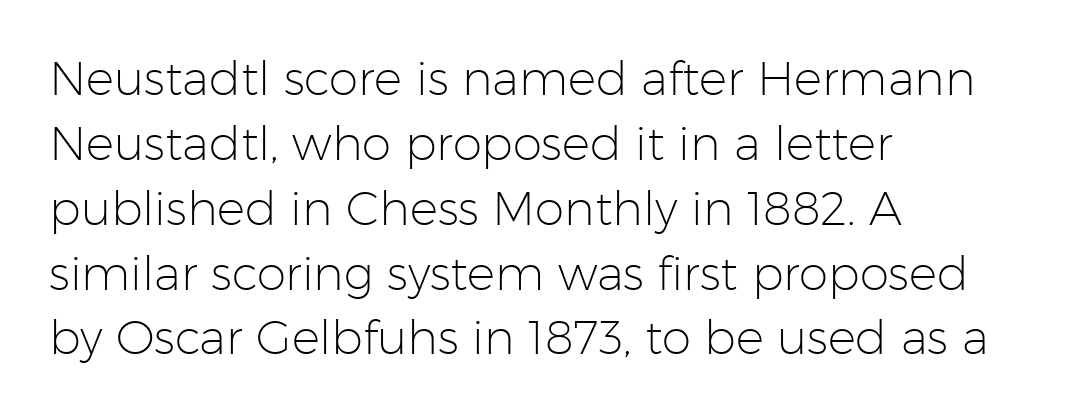
{"serif": "no", "italic": "no", "bold": "no", "weight": "light", "width": "normal", "stroke_contrast": "low", "x_height": "medium", "monospaced": "no", "underline": "no", "align": "left", "line_spacing": "normal", "line_spacing_ratio": 1.38, "letter_spacing": "normal", "letter_spacing_em": 0.0, "glyph_px": 47}
